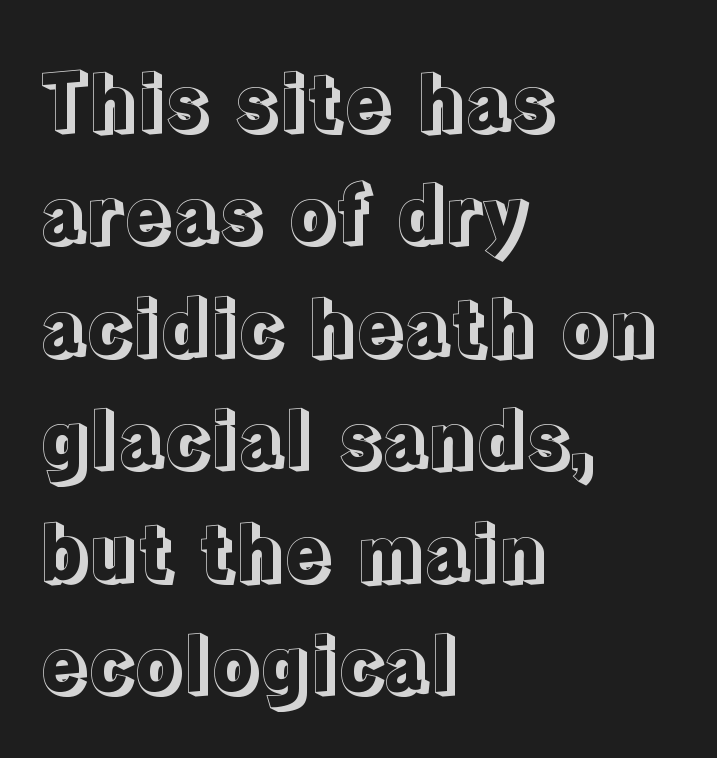
The image shows 77 px text type, upright; set left-aligned, normal line spacing (1.46x), normal letter spacing, not underlined; a medium x-height.
